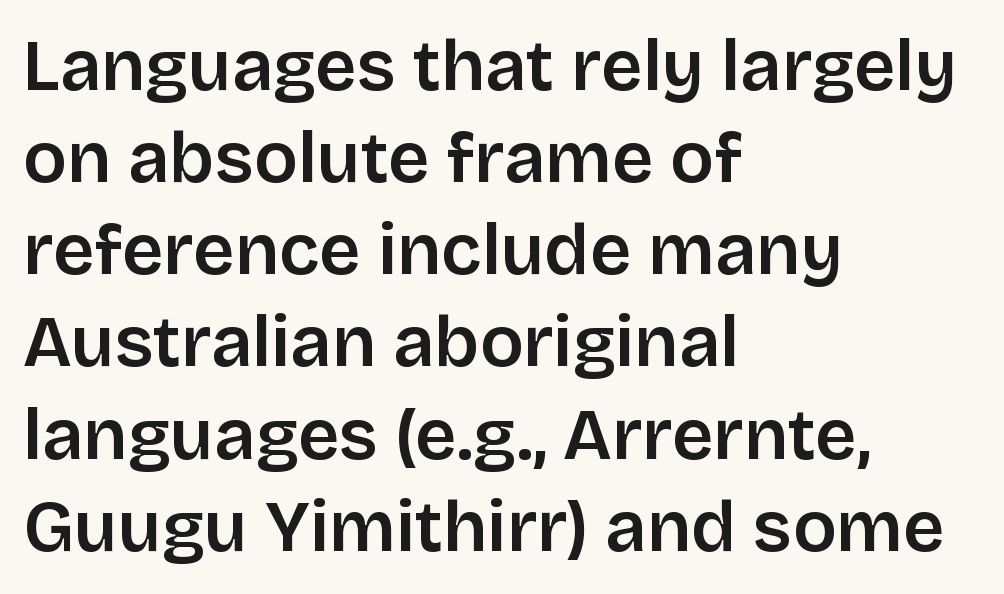
{"serif": "no", "italic": "no", "bold": "semi", "weight": "semibold", "width": "normal", "stroke_contrast": "low", "x_height": "large", "monospaced": "no", "underline": "no", "align": "left", "line_spacing": "normal", "line_spacing_ratio": 1.28, "letter_spacing": "normal", "letter_spacing_em": 0.0, "glyph_px": 72}
